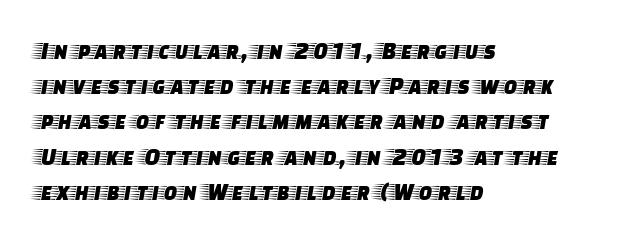
{"underline": "no", "align": "left", "line_spacing": "normal", "line_spacing_ratio": 1.41, "letter_spacing": "normal", "letter_spacing_em": 0.0, "glyph_px": 25}
